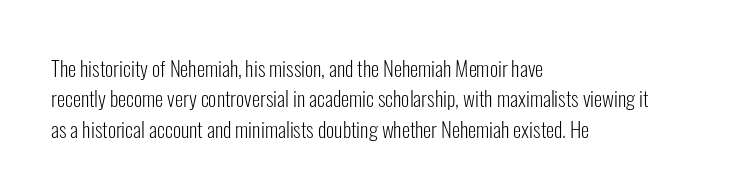
The image shows 21 px text type, upright; set left-aligned, normal line spacing (1.45x), normal letter spacing, not underlined.
